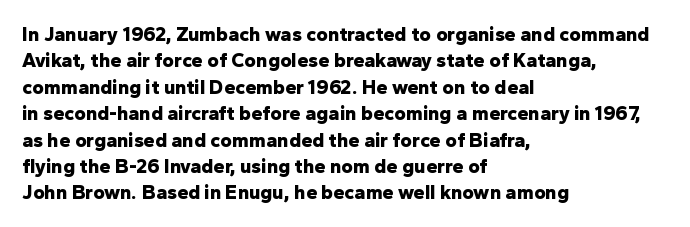
Q: Is the text bold? A: Yes.
Q: Is the text italic (slanted)? A: No, it is upright.
Q: Is the text underlined? A: No.
Q: How is the paragraph aligned? A: Left-aligned.
Q: Is the spacing between letters normal or unusually wide? A: Normal.
Q: Is the spacing between lines tight, normal or loose? A: Normal.
